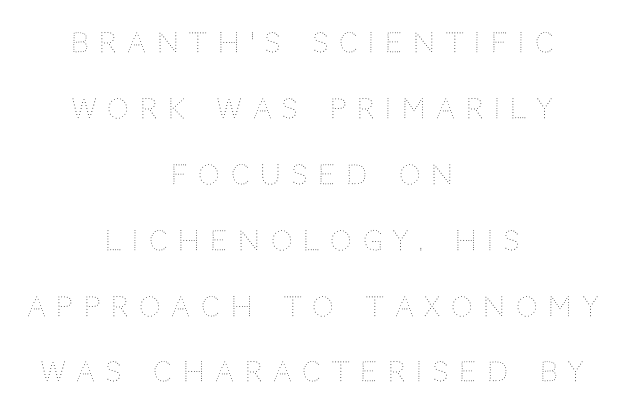
Q: Is the text bold? A: No.
Q: Is the text italic (slanted)? A: No, it is upright.
Q: Is the text underlined? A: No.
Q: How is the paragraph aligned? A: Centered.
Q: Is the spacing between letters normal or unusually wide? A: Unusually wide.
Q: Is the spacing between lines tight, normal or loose? A: Loose.
